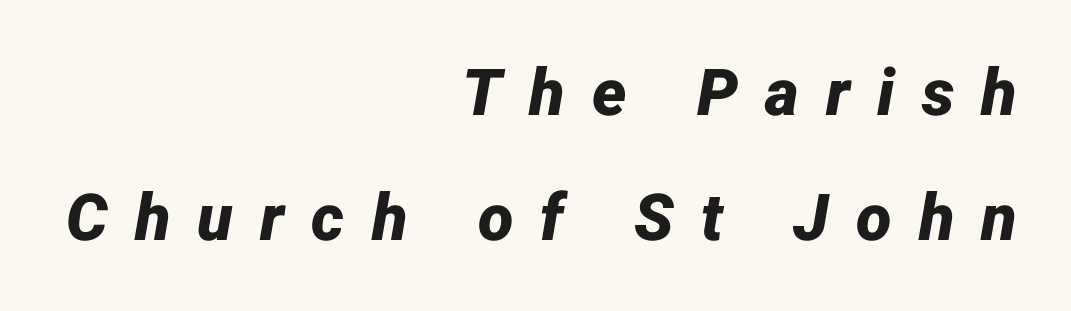
The image shows 65 px bold type, italic (leaning right); set right-aligned, loose line spacing (1.93x), unusually wide letter spacing (+0.42 em), not underlined; low stroke contrast and a medium x-height.
